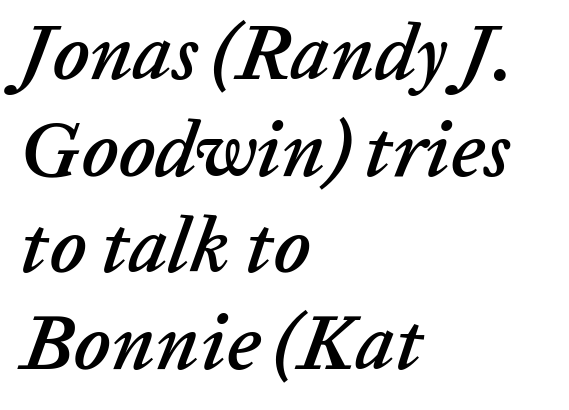
{"italic": "yes", "lean": "right", "slant_degrees": 20, "width": "normal", "stroke_contrast": "low", "x_height": "medium", "monospaced": "no", "underline": "no", "align": "left", "line_spacing_ratio": 1.24, "letter_spacing": "normal", "letter_spacing_em": 0.0, "glyph_px": 78}
